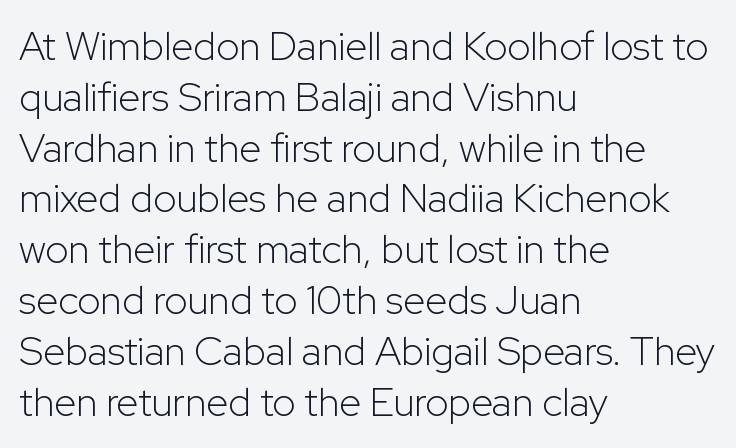
Q: Is the text bold? A: No.
Q: Is the text italic (slanted)? A: No, it is upright.
Q: Is the typeface a serif or a sans-serif typeface? A: Sans-serif.
Q: Is the text underlined? A: No.
Q: How is the paragraph aligned? A: Left-aligned.
Q: Is the spacing between letters normal or unusually wide? A: Normal.
Q: Is the spacing between lines tight, normal or loose? A: Normal.
Q: Width (condensed, normal, or wide)? A: Normal.
Q: Stroke contrast? A: Low.
Q: x-height? A: Medium.
Q: Monospaced? A: No.
